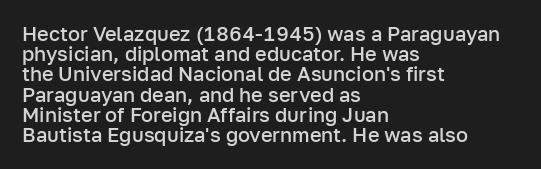
Q: Is the text bold? A: Semi-bold.
Q: Is the text italic (slanted)? A: No, it is upright.
Q: Is the text underlined? A: No.
Q: How is the paragraph aligned? A: Left-aligned.
Q: Is the spacing between letters normal or unusually wide? A: Normal.
Q: Is the spacing between lines tight, normal or loose? A: Tight.
